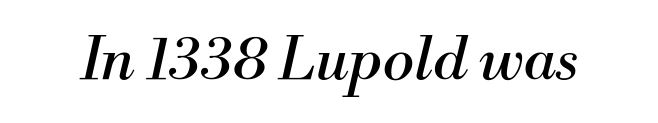
Q: Is the text bold? A: No.
Q: Is the text italic (slanted)? A: Yes, it leans right by about 13 degrees.
Q: Is the typeface a serif or a sans-serif typeface? A: Serif.
Q: Is the text underlined? A: No.
Q: Is the spacing between letters normal or unusually wide? A: Normal.
Q: Width (condensed, normal, or wide)? A: Normal.
Q: Stroke contrast? A: Medium.
Q: x-height? A: Small.
Q: Monospaced? A: No.
